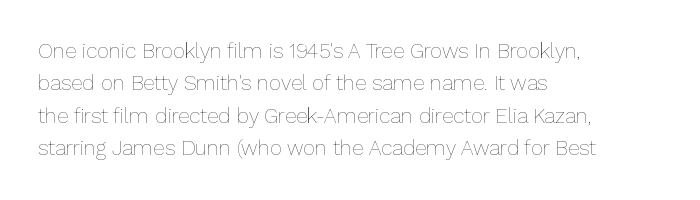
{"italic": "no", "bold": "no", "underline": "no", "align": "left", "line_spacing": "normal", "line_spacing_ratio": 1.54, "letter_spacing": "normal", "letter_spacing_em": 0.0, "glyph_px": 21}
